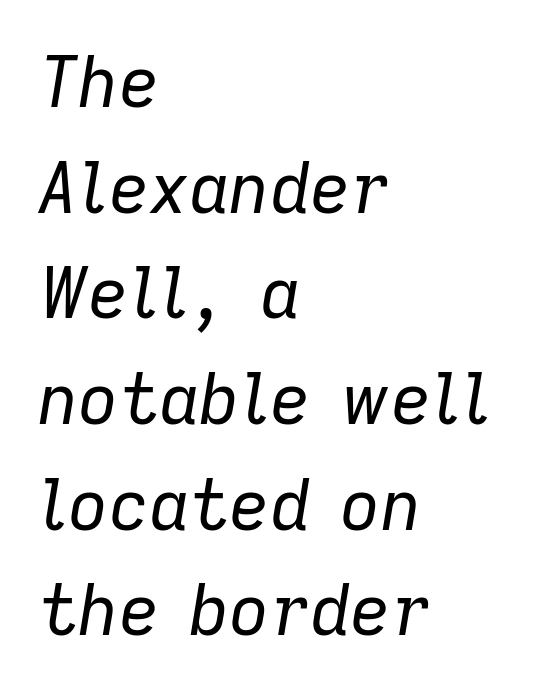
Q: Is the text bold? A: No.
Q: Is the text italic (slanted)? A: Yes, it leans right by about 9 degrees.
Q: Is the text underlined? A: No.
Q: How is the paragraph aligned? A: Left-aligned.
Q: Is the spacing between letters normal or unusually wide? A: Normal.
Q: Is the spacing between lines tight, normal or loose? A: Normal.
Q: Width (condensed, normal, or wide)? A: Normal.
Q: Stroke contrast? A: Low.
Q: x-height? A: Medium.
Q: Monospaced? A: No.
